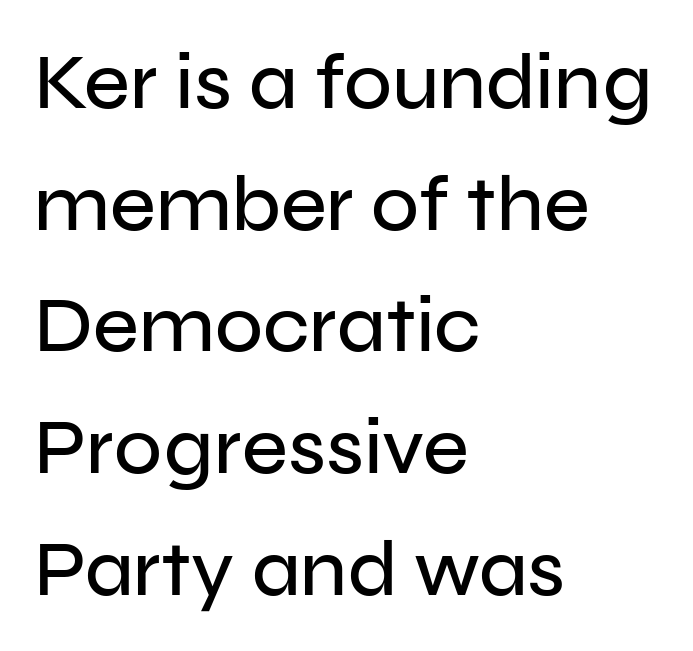
{"serif": "no", "italic": "no", "width": "normal", "stroke_contrast": "low", "x_height": "medium", "monospaced": "no", "underline": "no", "align": "left", "line_spacing": "normal", "line_spacing_ratio": 1.54, "letter_spacing": "normal", "letter_spacing_em": 0.0, "glyph_px": 79}
